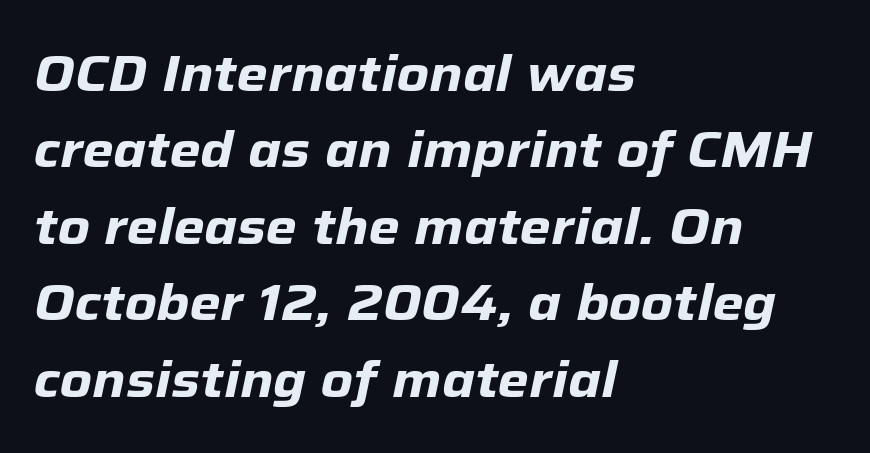
Vertical spacing — default. Anything drawn beneath the words? Only blank space. Does extra space separate the letters? No, they use regular spacing. The passage shown is typed in a proportional face where columns would drift. Notice how the stems are inclined rather than vertical — that's the hallmark of italics.
